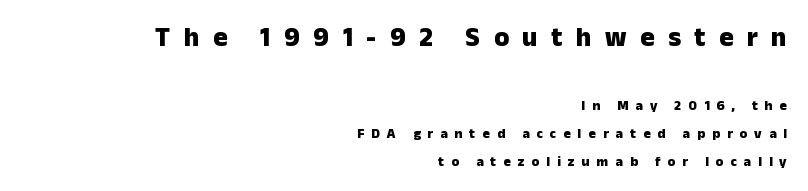
Q: Is the text bold? A: Yes.
Q: Is the text italic (slanted)? A: No, it is upright.
Q: Is the text underlined? A: No.
Q: How is the paragraph aligned? A: Right-aligned.
Q: Is the spacing between letters normal or unusually wide? A: Unusually wide.
Q: Is the spacing between lines tight, normal or loose? A: Loose.
Q: Which block of text is set in a larger size, the first (top) or the second (bottom)? A: The first (top) one.
